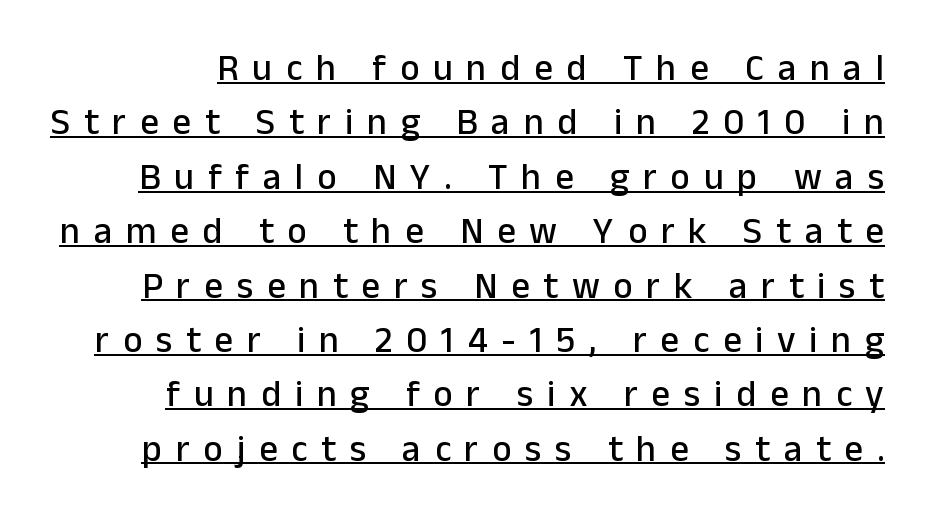
{"serif": "no", "italic": "no", "width": "normal", "stroke_contrast": "low", "x_height": "medium", "monospaced": "no", "underline": "yes", "line_spacing": "normal", "line_spacing_ratio": 1.47, "letter_spacing": "wide", "letter_spacing_em": 0.37, "glyph_px": 37}
